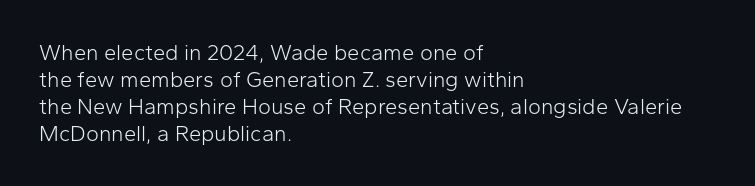
Honestly, the letter spacing is just normal — you wouldn't notice it. A student would call this left alignment; a typographer would say flush left, rag right. The font sits on the lighter half of the weight spectrum, regular included. Just letters on the line, the space beneath them empty.
